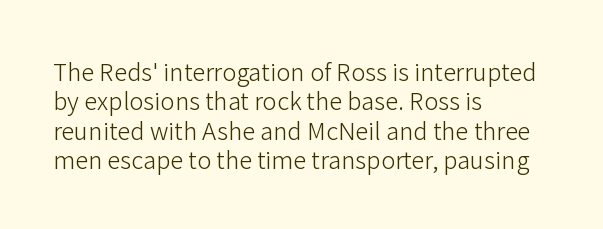
Notice how the stems are strictly vertical — no italics here. Standard letterfit; no display-style spreading of the glyphs. The space beneath each line is pristine and unruled. Counters stay open thanks to moderate or lighter strokes. A classic flush-left, rag-right setting is used for this passage.
